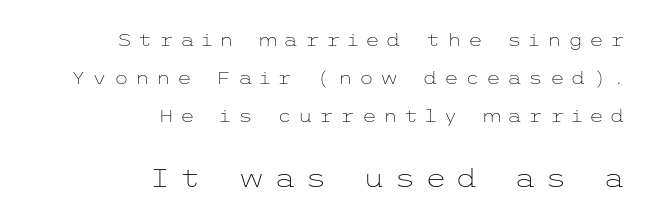
The image shows 25 px text type, upright; set right-aligned, loose line spacing (2.23x), unusually wide letter spacing (+0.37 em), not underlined; the second (bottom) block is 1.47x larger.
